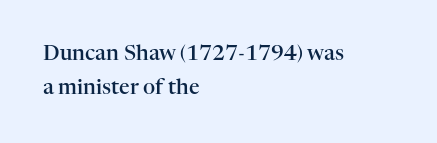
Q: Is the text bold? A: Semi-bold.
Q: Is the text italic (slanted)? A: No, it is upright.
Q: Is the text underlined? A: No.
Q: How is the paragraph aligned? A: Left-aligned.
Q: Is the spacing between letters normal or unusually wide? A: Normal.
Q: Is the spacing between lines tight, normal or loose? A: Normal.
